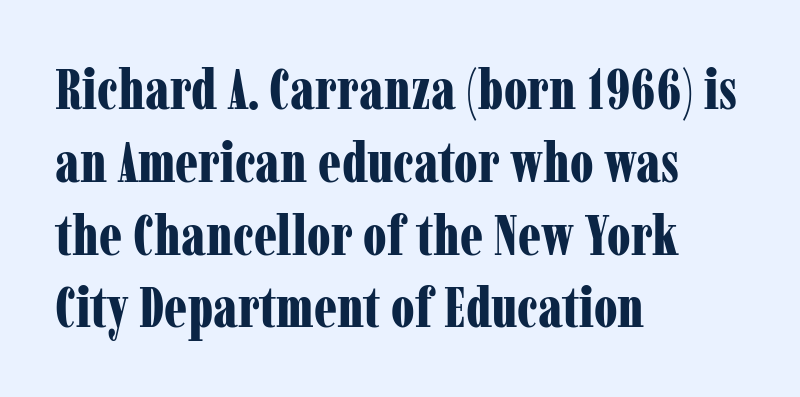
{"serif": "yes", "italic": "no", "bold": "yes", "weight": "bold", "width": "condensed", "stroke_contrast": "low", "x_height": "medium", "monospaced": "no", "underline": "no", "align": "left", "line_spacing": "normal", "line_spacing_ratio": 1.3, "letter_spacing": "normal", "letter_spacing_em": 0.0, "glyph_px": 56}
